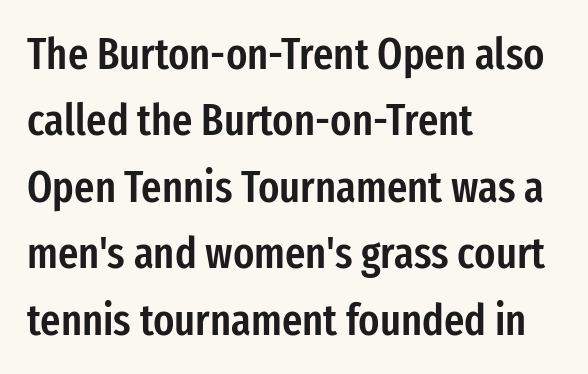
{"serif": "no", "italic": "no", "bold": "semi", "weight": "semibold", "width": "condensed", "stroke_contrast": "low", "x_height": "medium", "monospaced": "no", "underline": "no", "align": "left", "line_spacing": "normal", "line_spacing_ratio": 1.51, "letter_spacing": "normal", "letter_spacing_em": 0.0, "glyph_px": 44}
